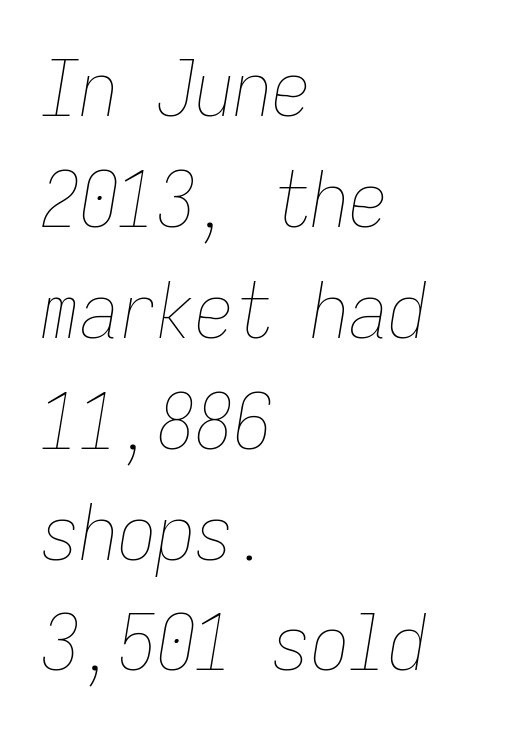
Q: Is the text bold? A: No.
Q: Is the text italic (slanted)? A: Yes, it leans right by about 9 degrees.
Q: Is the text underlined? A: No.
Q: How is the paragraph aligned? A: Left-aligned.
Q: Is the spacing between letters normal or unusually wide? A: Normal.
Q: Is the spacing between lines tight, normal or loose? A: Normal.
Q: Width (condensed, normal, or wide)? A: Condensed.
Q: Stroke contrast? A: Low.
Q: x-height? A: Medium.
Q: Monospaced? A: Yes.
